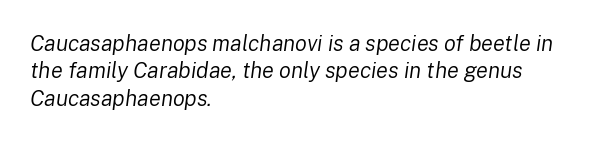
The image shows 22 px text type, italic (leaning right); set left-aligned, normal line spacing (1.25x), normal letter spacing, not underlined.
